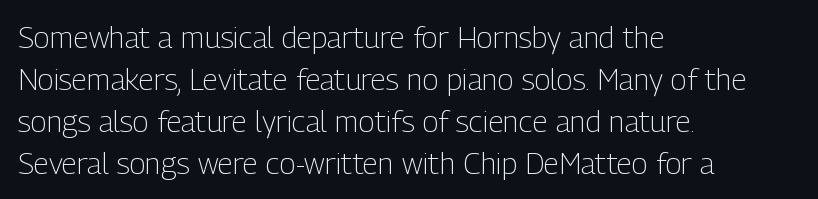
{"serif": "no", "italic": "no", "bold": "no", "weight": "light", "width": "condensed", "stroke_contrast": "low", "x_height": "medium", "monospaced": "no", "underline": "no", "align": "left", "line_spacing": "normal", "line_spacing_ratio": 1.4, "letter_spacing": "normal", "letter_spacing_em": 0.0, "glyph_px": 30}
